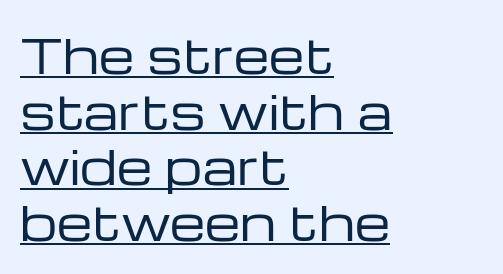
The image shows 46 px regular-weight, wide sans-serif type, upright; set left-aligned, line spacing 1.21x, normal letter spacing, underlined; low stroke contrast and a medium x-height.
